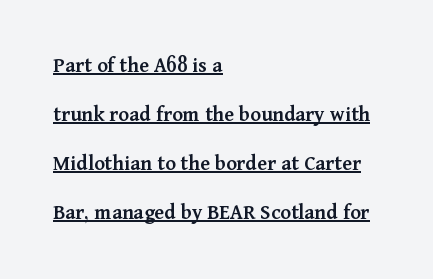
The image shows 22 px text type, upright; set left-aligned, loose line spacing (2.22x), normal letter spacing, underlined.
